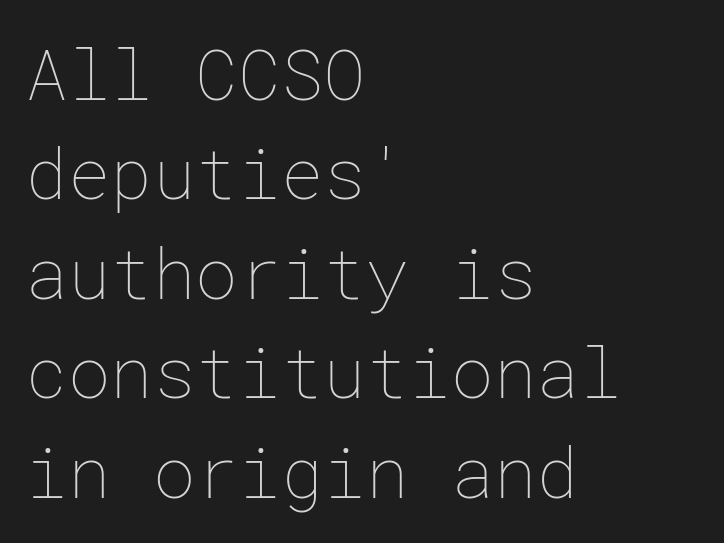
The image shows 71 px thin type, upright; set left-aligned, normal line spacing (1.4x), normal letter spacing, not underlined; low stroke contrast and a medium x-height.
